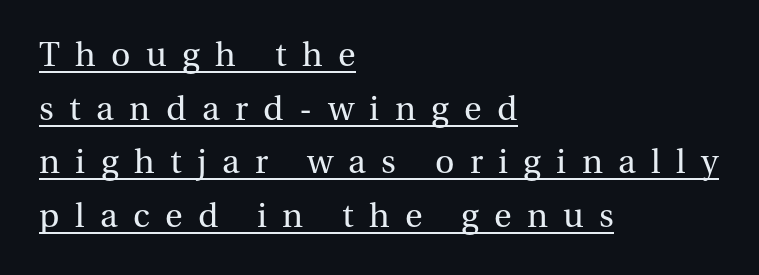
Font category for this specimen: serif. Has an underline been added? It has. The strokes carry an ordinary text weight at most. Does the lettering tilt? It doesn't — this is upright. A normal amount of white space separates one row of letters from the next. This sample has the flowing, uneven cadence of proportional lettering.
